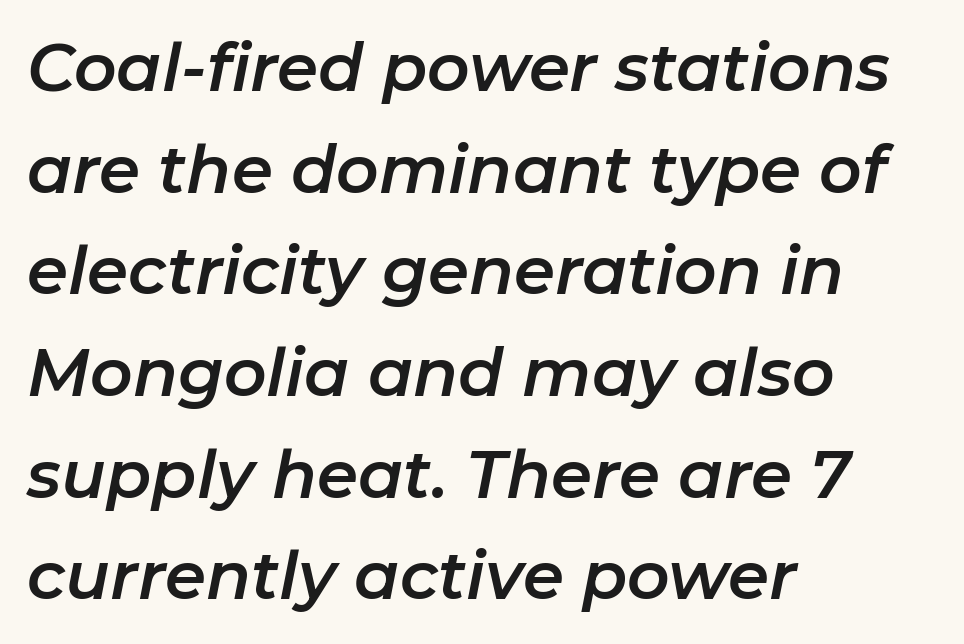
The strip under each line holds only bare page. The face used here is proportionally spaced, like ordinary book or web type. The rendering keeps characters at their native spacing. The text block is weighted toward the left margin, trailing off unevenly rightward.
